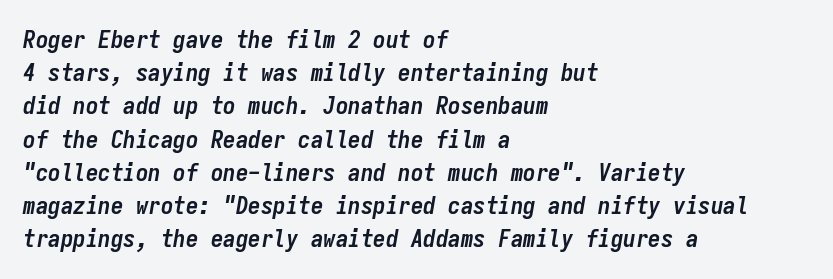
Q: Is the text bold? A: Yes.
Q: Is the text italic (slanted)? A: Yes, it leans right by about 9 degrees.
Q: Is the text underlined? A: No.
Q: How is the paragraph aligned? A: Left-aligned.
Q: Is the spacing between letters normal or unusually wide? A: Normal.
Q: Is the spacing between lines tight, normal or loose? A: Normal.
